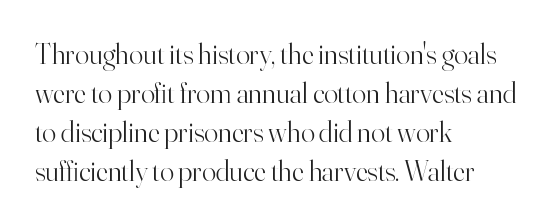
{"serif": "yes", "italic": "no", "bold": "no", "weight": "light", "width": "normal", "stroke_contrast": "high", "x_height": "small", "monospaced": "no", "underline": "no", "align": "left", "line_spacing": "normal", "line_spacing_ratio": 1.34, "letter_spacing": "normal", "letter_spacing_em": 0.0, "glyph_px": 29}
